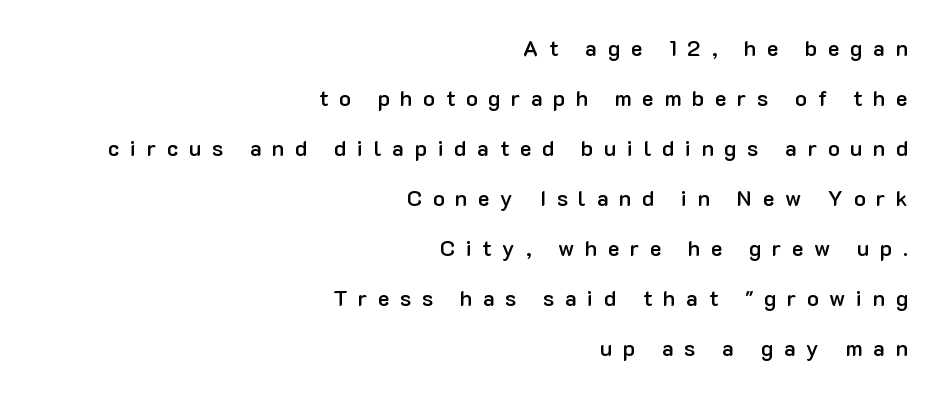
Where is the straight margin? On the right. You can tell it's not italic because the verticals are truly vertical. In terms of letterspacing, this is a distinctly airy, spread setting. The block of text is sparse from top to bottom, with ample space between rows.
